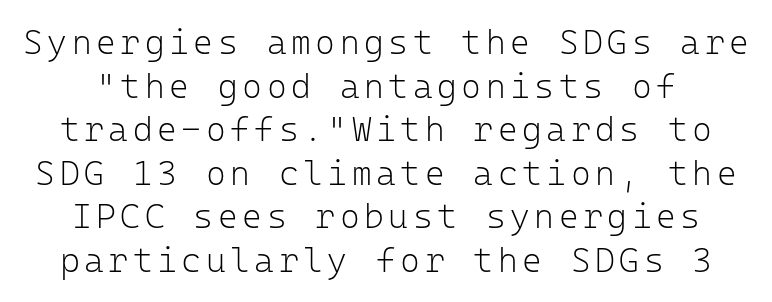
The image shows 34 px light sans-serif type, upright, monospaced; set normal line spacing (1.28x), not underlined; low stroke contrast and a medium x-height.
